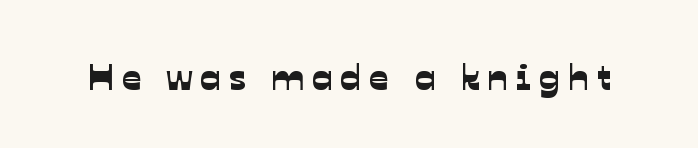
The image shows 38 px sans-serif type; set unusually wide letter spacing (+0.21 em), not underlined; low stroke contrast and a medium x-height.
